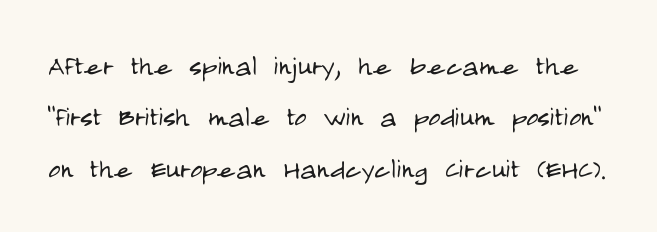
A typesetter would call this zero additional tracking. Evenly set lines give the paragraph a standard silhouette. The typeface chosen for these lines omits serifs. The axis of the letterforms is exactly vertical.
